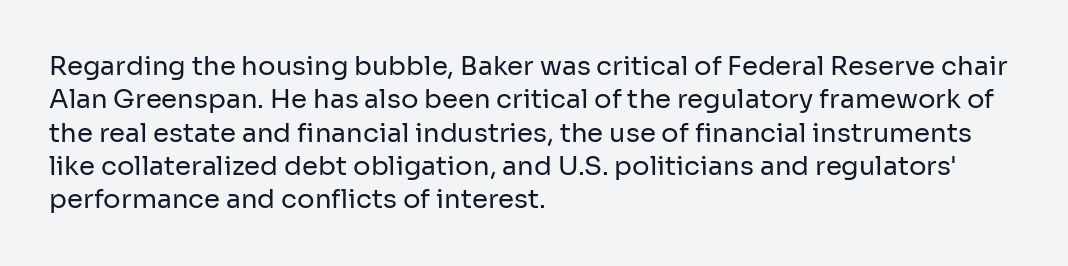
{"italic": "no", "bold": "no", "underline": "no", "align": "left", "line_spacing": "normal", "line_spacing_ratio": 1.28, "letter_spacing": "normal", "letter_spacing_em": 0.0, "glyph_px": 26}
